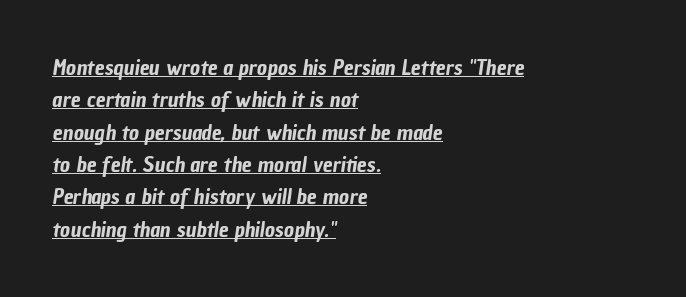
Q: Is the text underlined? A: Yes.
Q: How is the paragraph aligned? A: Left-aligned.
Q: Is the spacing between letters normal or unusually wide? A: Normal.
Q: Is the spacing between lines tight, normal or loose? A: Normal.
